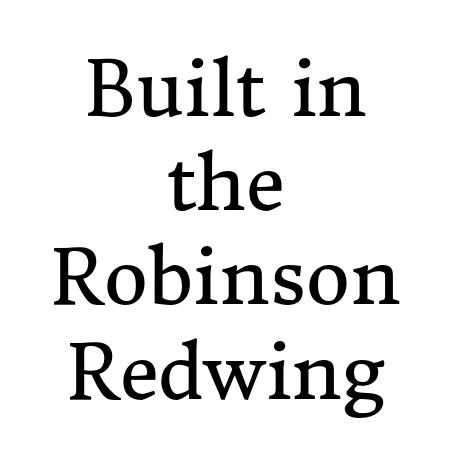
The image shows 76 px regular-weight serif type, upright; set centered, line spacing 1.24x, normal letter spacing, not underlined; medium stroke contrast and a medium x-height.
